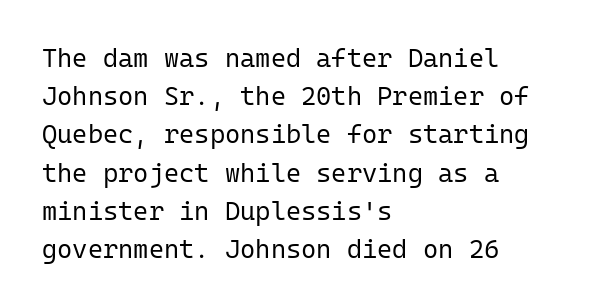
Q: Is the text bold? A: No.
Q: Is the text italic (slanted)? A: No, it is upright.
Q: Is the text underlined? A: No.
Q: How is the paragraph aligned? A: Left-aligned.
Q: Is the spacing between letters normal or unusually wide? A: Normal.
Q: Is the spacing between lines tight, normal or loose? A: Normal.
